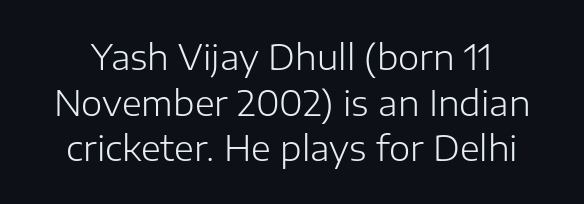
Q: Is the text bold? A: No.
Q: Is the text italic (slanted)? A: No, it is upright.
Q: Is the typeface a serif or a sans-serif typeface? A: Sans-serif.
Q: Is the text underlined? A: No.
Q: Is the spacing between letters normal or unusually wide? A: Normal.
Q: Is the spacing between lines tight, normal or loose? A: Normal.
Q: Width (condensed, normal, or wide)? A: Normal.
Q: Stroke contrast? A: Low.
Q: x-height? A: Medium.
Q: Monospaced? A: No.
